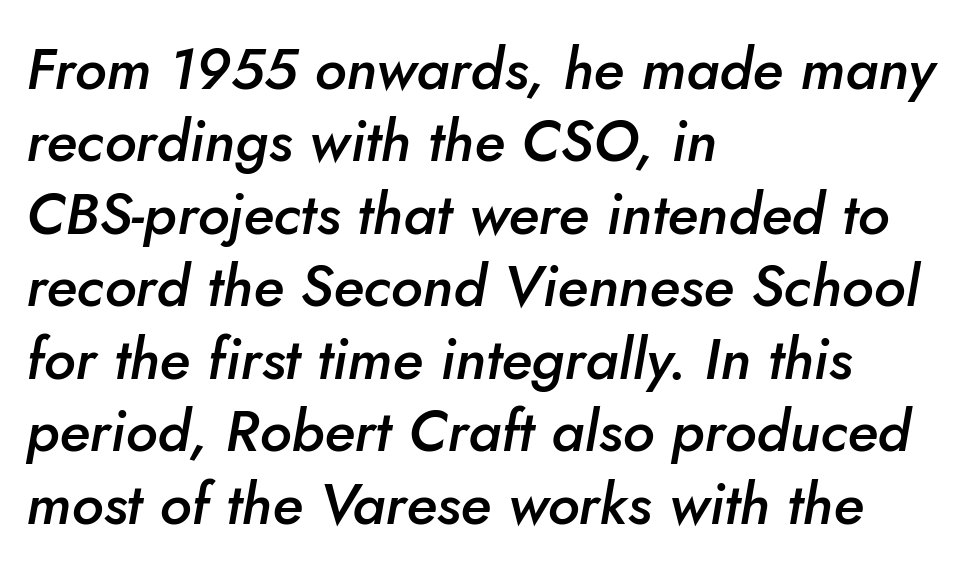
The image shows 58 px semibold type, italic (leaning right); set left-aligned, normal line spacing (1.25x), normal letter spacing, not underlined; low stroke contrast and a small x-height.
